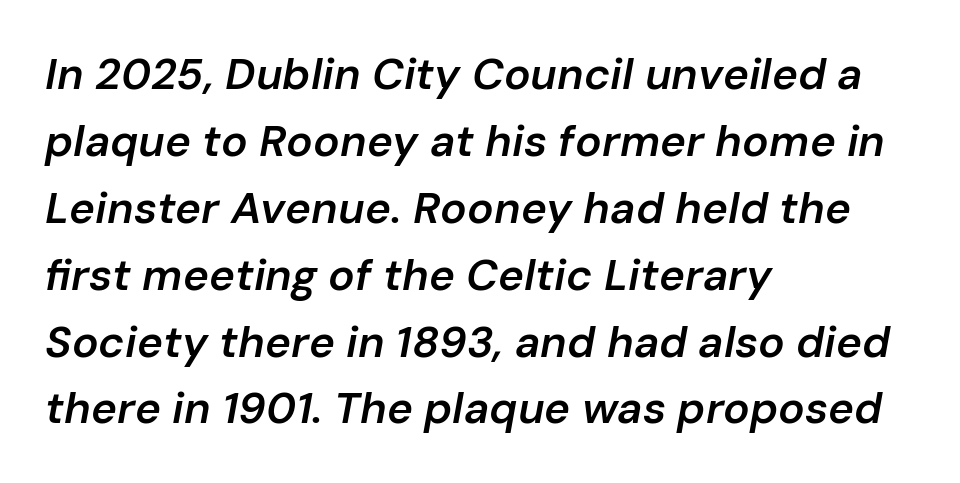
Plain, unruled lines of type. Nothing unusual about the tracking: characters are spaced as the font intends. Does the lettering tilt? It does — this is italic. Short and long lines alike share a common starting point at left.
